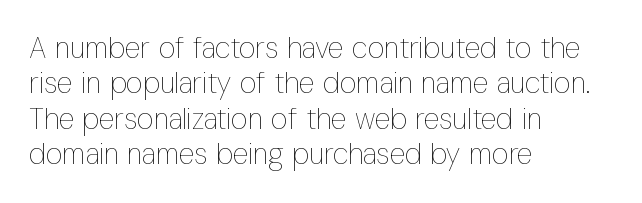
Q: Is the text bold? A: No.
Q: Is the text italic (slanted)? A: No, it is upright.
Q: Is the text underlined? A: No.
Q: How is the paragraph aligned? A: Left-aligned.
Q: Is the spacing between letters normal or unusually wide? A: Normal.
Q: Width (condensed, normal, or wide)? A: Condensed.
Q: Stroke contrast? A: Low.
Q: x-height? A: Medium.
Q: Monospaced? A: No.
